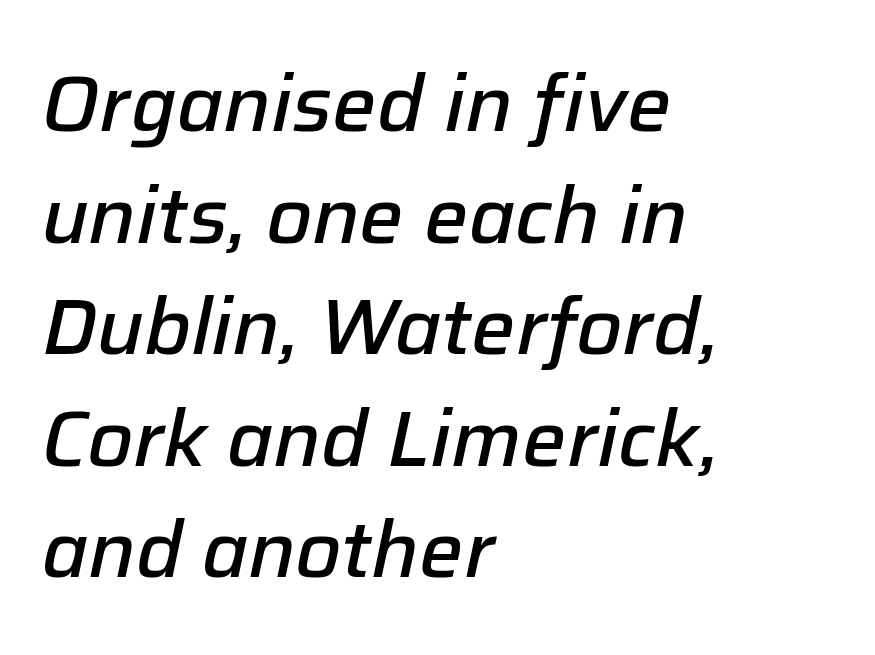
The image shows 78 px semibold type, italic (leaning right); set left-aligned, normal line spacing (1.43x), normal letter spacing, not underlined; low stroke contrast and a medium x-height.
